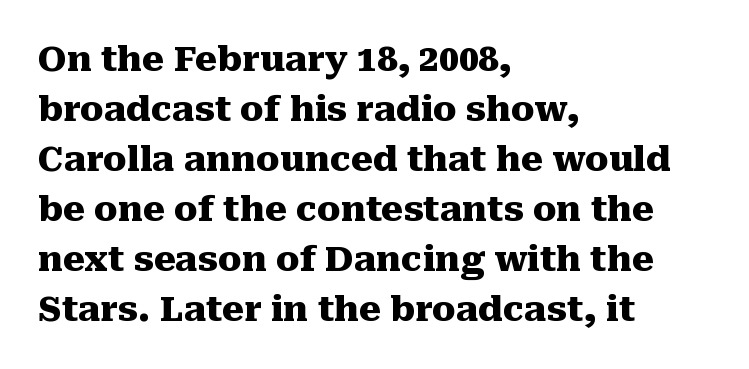
In terms of posture, this sample is upright. Bare-footed words on every line. Which margin do the lines hug? The left one — the right edge is uneven. Character widths vary here, with narrow letters taking less room than wide ones. Classification — serif. Every letter is thick-stroked: bold, no question.
